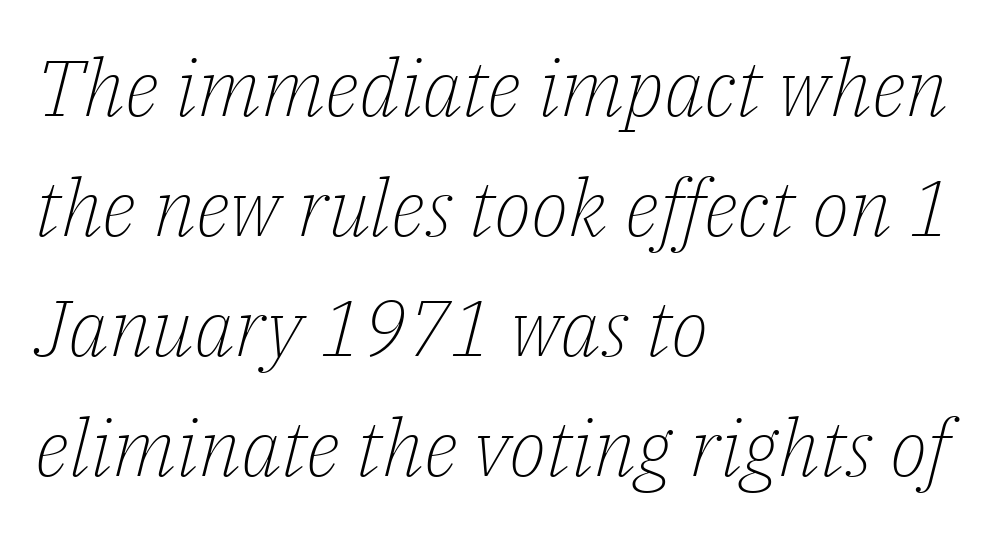
The image shows 79 px light serif type, italic (leaning right); set left-aligned, normal line spacing (1.52x), normal letter spacing, not underlined; low stroke contrast and a medium x-height.
